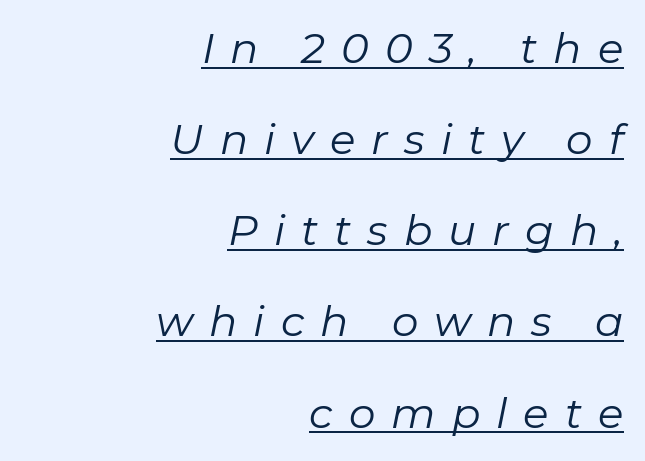
Q: Is the text bold? A: No.
Q: Is the text italic (slanted)? A: Yes, it leans right by about 11 degrees.
Q: Is the text underlined? A: Yes.
Q: How is the paragraph aligned? A: Right-aligned.
Q: Is the spacing between letters normal or unusually wide? A: Unusually wide.
Q: Is the spacing between lines tight, normal or loose? A: Loose.
Q: Width (condensed, normal, or wide)? A: Normal.
Q: Stroke contrast? A: Low.
Q: x-height? A: Medium.
Q: Monospaced? A: No.
